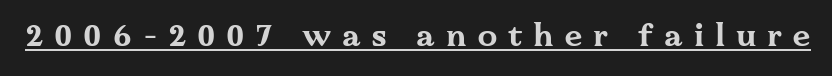
Q: Is the text bold? A: Yes.
Q: Is the text italic (slanted)? A: No, it is upright.
Q: Is the typeface a serif or a sans-serif typeface? A: Serif.
Q: Is the text underlined? A: Yes.
Q: Is the spacing between letters normal or unusually wide? A: Unusually wide.
Q: Width (condensed, normal, or wide)? A: Wide.
Q: Stroke contrast? A: Medium.
Q: x-height? A: Medium.
Q: Monospaced? A: No.
